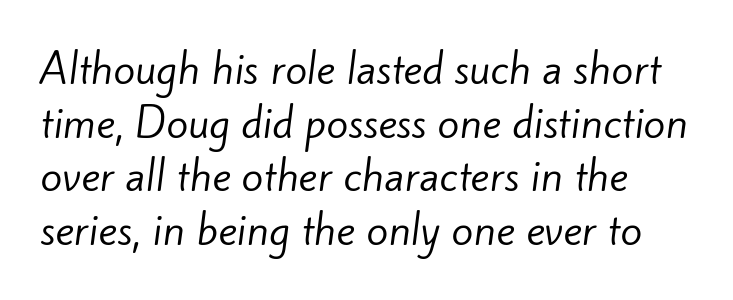
The specimen omits any rule beneath the text block's lines. How would I describe the line gaps? Plain and ordinary. Is the stroke heavy? The answer is a plain regular-or-lighter. The face used here is a sans, in the tradition of grotesques and geometrics.
